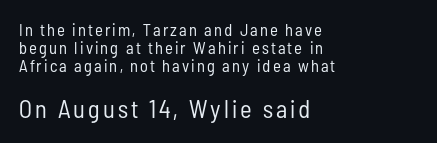
The image shows 25 px text type, upright; set left-aligned, tight line spacing (1.06x), not underlined; the second (bottom) block is 1.47x larger.
